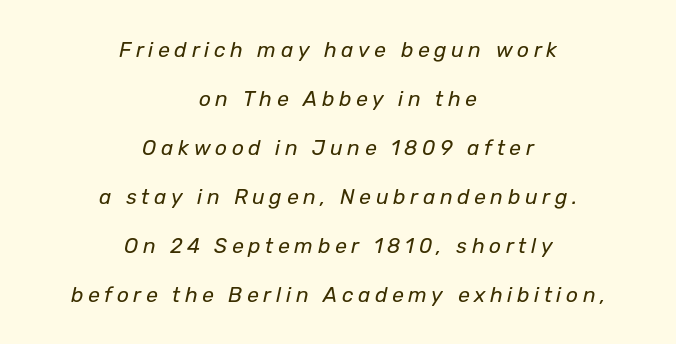
{"italic": "yes", "lean": "right", "slant_degrees": 12, "bold": "no", "underline": "no", "align": "center", "line_spacing": "loose", "line_spacing_ratio": 2.33, "letter_spacing": "wide", "letter_spacing_em": 0.22, "glyph_px": 21}
